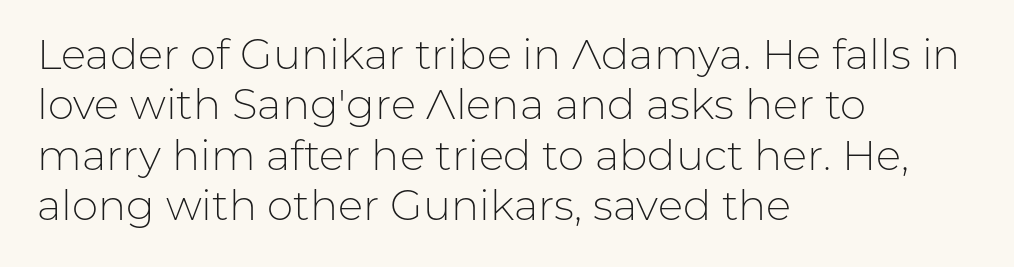
Q: Is the text bold? A: No.
Q: Is the text italic (slanted)? A: No, it is upright.
Q: Is the typeface a serif or a sans-serif typeface? A: Sans-serif.
Q: Is the text underlined? A: No.
Q: How is the paragraph aligned? A: Left-aligned.
Q: Is the spacing between letters normal or unusually wide? A: Normal.
Q: Width (condensed, normal, or wide)? A: Normal.
Q: Stroke contrast? A: Low.
Q: x-height? A: Medium.
Q: Monospaced? A: No.
